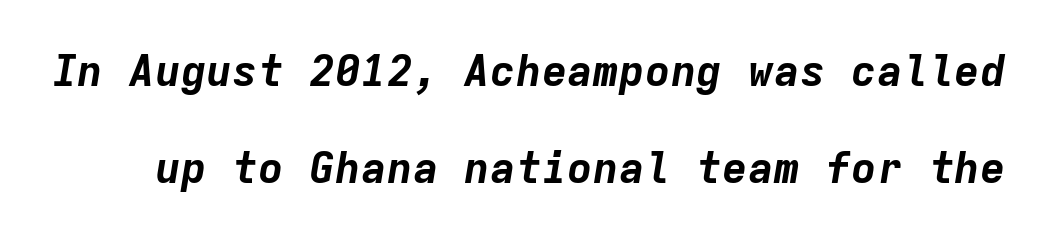
Check the space under the baseline: it is left empty. Each word holds together tightly as a unit, with standard inter-letter gaps. As a designer I'd log this as weight 700, bold. The passage shown is typed in a monospace face where columns stay perfectly aligned. A typesetter would mark this as italic.
